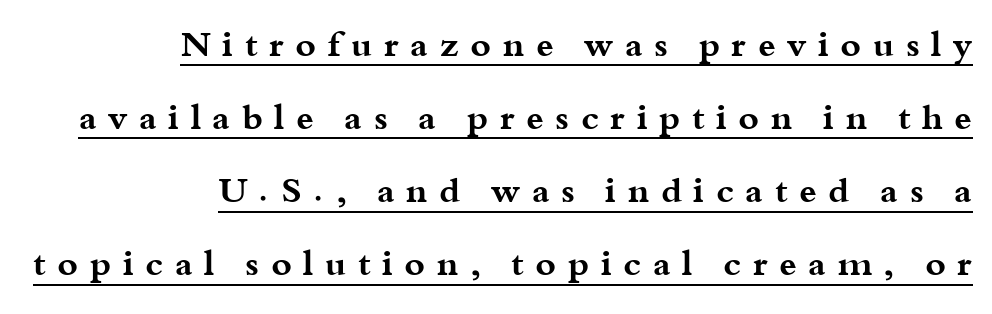
The type is letterspaced generously, with wide tracking. The typography opts for an upright posture over an oblique one. Horizontal alignment here is rightward, an uncommon choice for prose. In terms of weight, the rendering is a true, heavy bold. Proportional: the letters do not fall into vertical columns.
